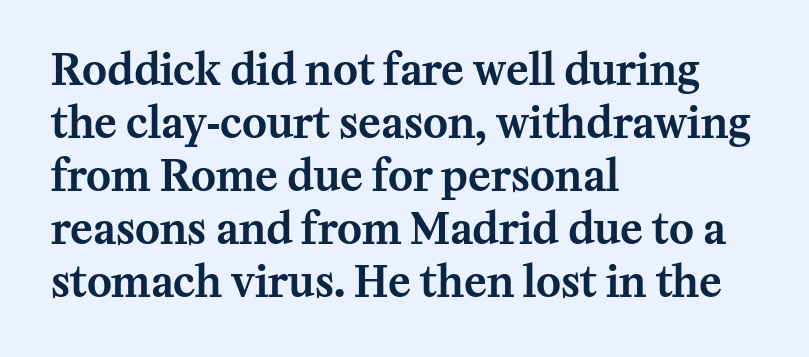
The baseline area is clear. Line starts are locked; line ends wander. The passage shown is typed in a proportional face where columns would drift. Note: serifs present on the glyphs. Honestly, the letter spacing is just normal — you wouldn't notice it.
